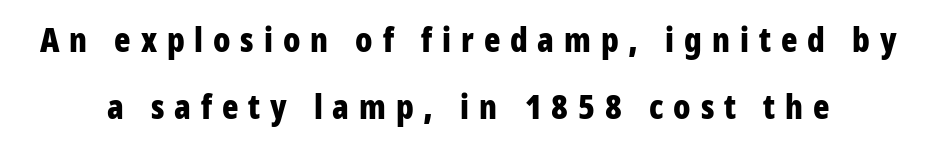
{"serif": "no", "italic": "no", "bold": "yes", "weight": "bold", "width": "condensed", "stroke_contrast": "low", "x_height": "medium", "monospaced": "no", "underline": "no", "line_spacing": "loose", "line_spacing_ratio": 1.97, "letter_spacing": "wide", "letter_spacing_em": 0.29, "glyph_px": 34}
